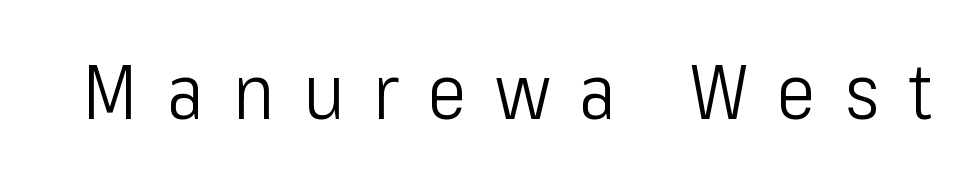
{"serif": "no", "italic": "no", "bold": "no", "weight": "light", "width": "condensed", "stroke_contrast": "low", "x_height": "medium", "monospaced": "no", "underline": "no", "letter_spacing": "wide", "letter_spacing_em": 0.38, "glyph_px": 76}
